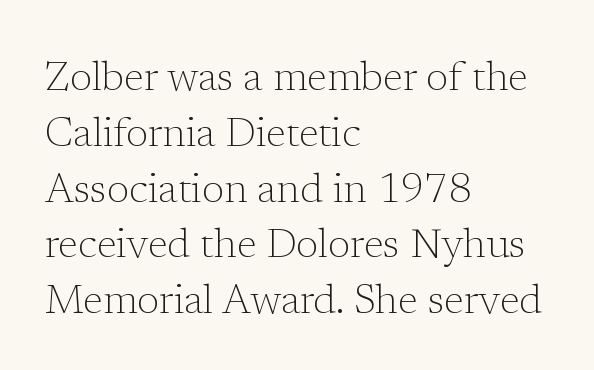
This is the regular roman posture of the typeface. The rendering uses natural spacing where letterforms have individual widths. A classic flush-left, rag-right setting is used for this passage. The type is set solid horizontally, with unmodified tracking. Compared with typical paragraphs, the rows here are spaced about the same. Yep, those are serifs on the letters.
